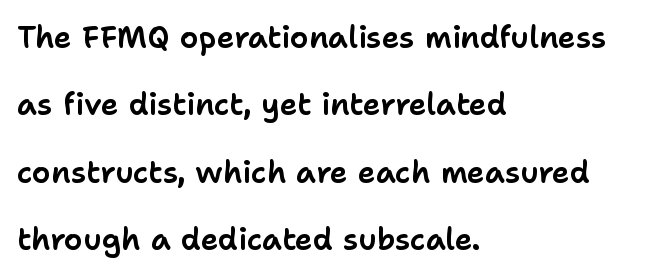
Q: Is the text italic (slanted)? A: No, it is upright.
Q: Is the typeface a serif or a sans-serif typeface? A: Sans-serif.
Q: Is the text underlined? A: No.
Q: How is the paragraph aligned? A: Left-aligned.
Q: Is the spacing between letters normal or unusually wide? A: Normal.
Q: Is the spacing between lines tight, normal or loose? A: Loose.
Q: Width (condensed, normal, or wide)? A: Normal.
Q: Stroke contrast? A: Low.
Q: x-height? A: Medium.
Q: Monospaced? A: No.
